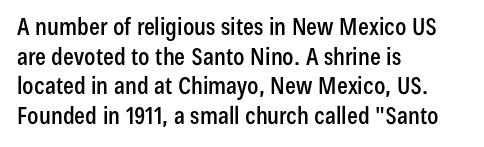
{"italic": "no", "underline": "no", "align": "left", "line_spacing_ratio": 1.23, "letter_spacing": "normal", "letter_spacing_em": 0.0, "glyph_px": 24}
